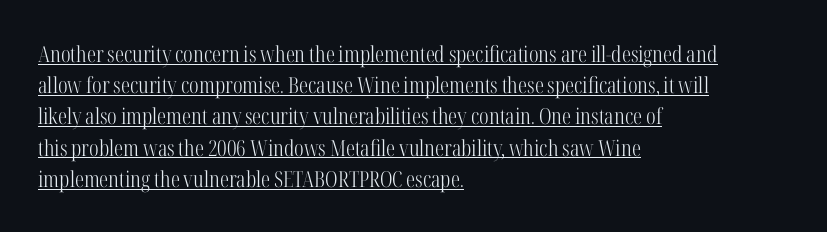
{"italic": "no", "bold": "no", "underline": "yes", "align": "left", "line_spacing": "normal", "line_spacing_ratio": 1.42, "letter_spacing": "normal", "letter_spacing_em": 0.0, "glyph_px": 22}
